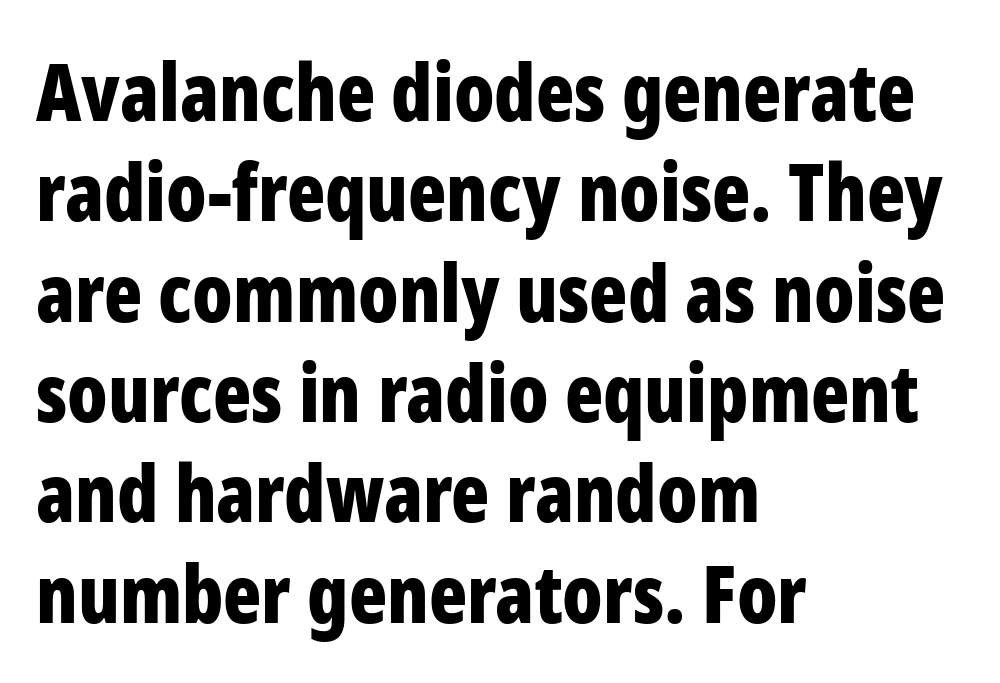
You can tell it's not italic because the verticals are truly vertical. Does the copy run flush right? No — it runs flush left. The characters look thick and weighty, a clear bold. The specimen omits any rule beneath the text block's lines. These lines are rendered in a variable-pitch font.
